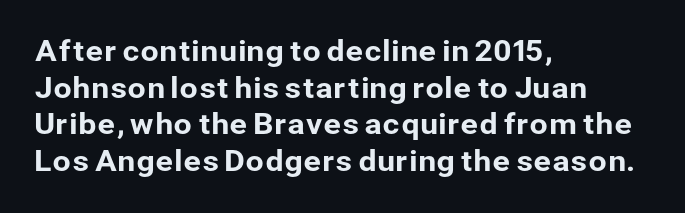
Font category for this specimen: sans-serif. Decoration check: the copy has no underline. This sample is left-justified, so line endings fall wherever the words run out. You can tell it's not italic because the verticals are truly vertical.
